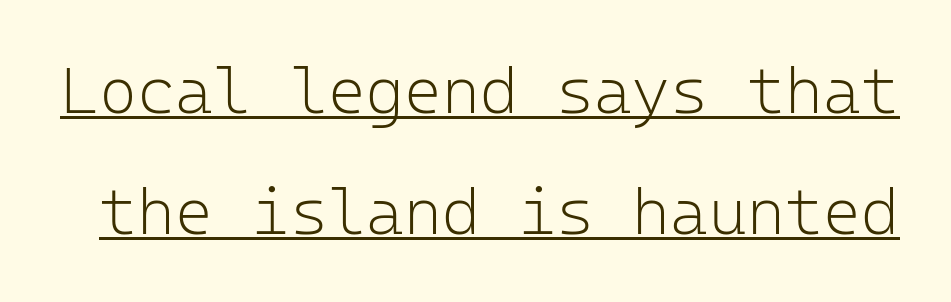
The image shows 65 px light sans-serif type, upright, monospaced; set line spacing 1.86x, normal letter spacing, underlined; low stroke contrast and a medium x-height.
